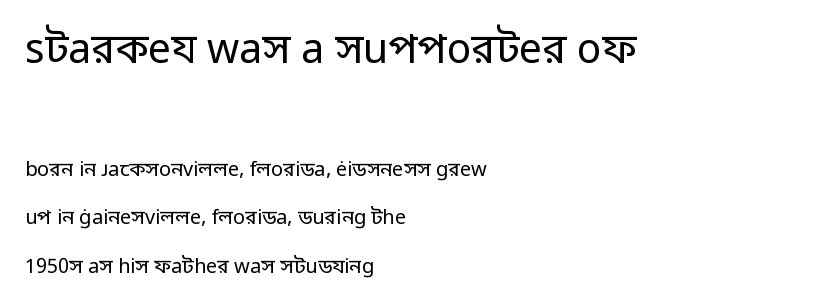
The image shows 41 px regular-weight sans-serif type, upright; set left-aligned, loose line spacing (2.42x), normal letter spacing, not underlined; the first (top) block is 2.05x larger; low stroke contrast and a medium x-height.
